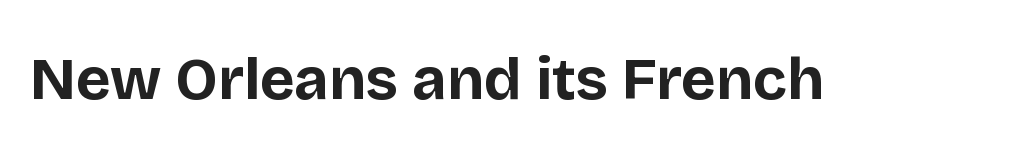
The image shows 60 px bold sans-serif type, upright; set normal letter spacing, not underlined; low stroke contrast and a large x-height.
